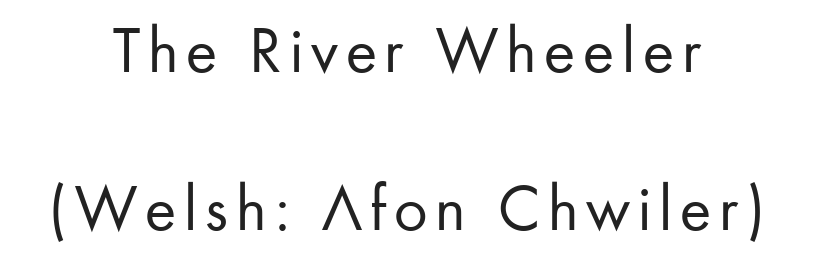
The image shows 66 px regular-weight sans-serif type, upright; set centered, loose line spacing (2.39x), not underlined; low stroke contrast and a small x-height.
